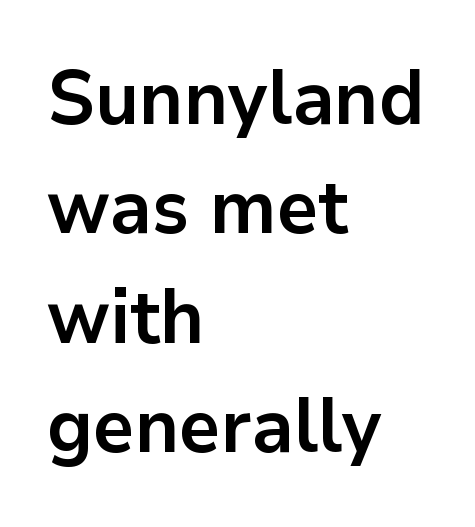
The image shows 76 px bold sans-serif type, upright; set left-aligned, normal line spacing (1.44x), normal letter spacing, not underlined; low stroke contrast and a medium x-height.
